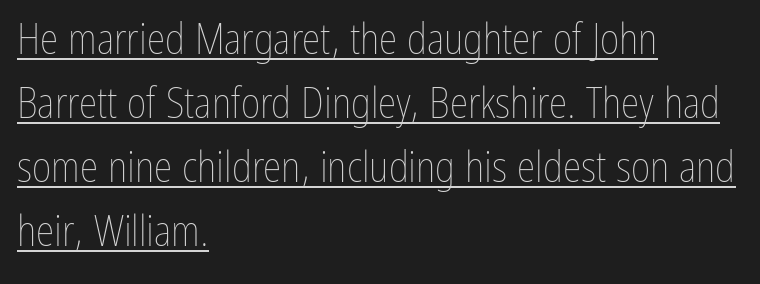
{"italic": "no", "bold": "no", "weight": "thin", "width": "condensed", "stroke_contrast": "low", "x_height": "medium", "monospaced": "no", "underline": "yes", "align": "left", "line_spacing": "normal", "line_spacing_ratio": 1.52, "letter_spacing": "normal", "letter_spacing_em": 0.0, "glyph_px": 42}
